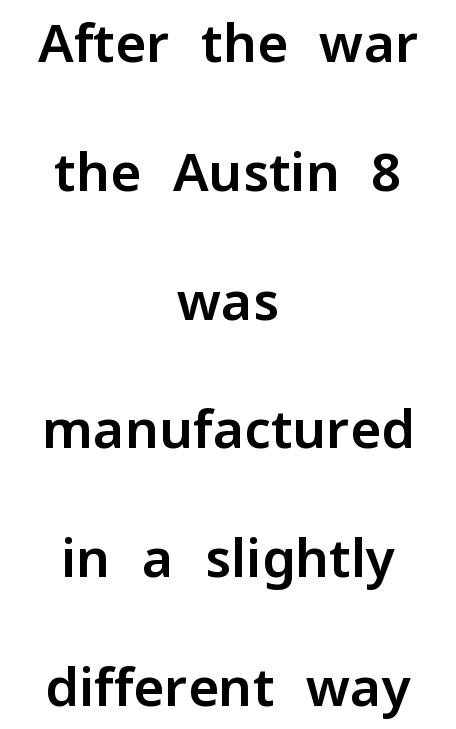
The image shows 53 px sans-serif type, upright; set centered, loose line spacing (2.43x), normal letter spacing, not underlined; low stroke contrast and a medium x-height.
